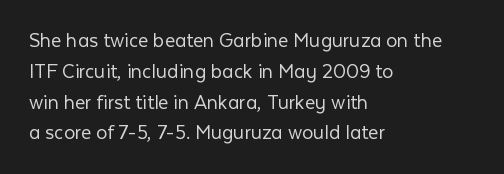
Summary of vertical rhythm: regular, with standard interline spacing. Short note: letters normally spaced. The font's upright variant was chosen for this text. Casual observation: everything's shoved over to the left.
